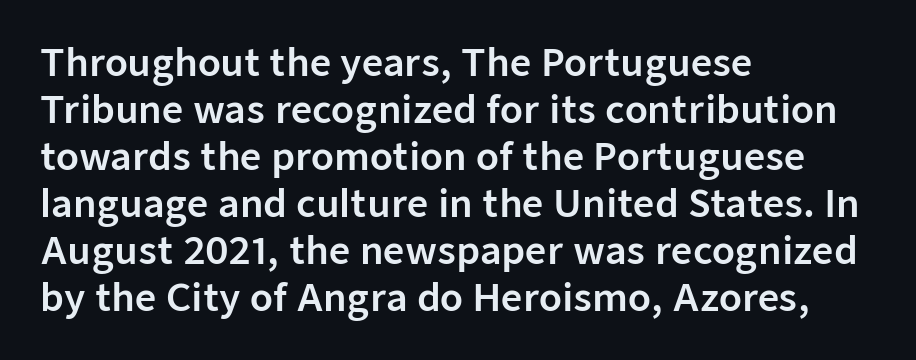
{"serif": "no", "italic": "no", "width": "normal", "stroke_contrast": "low", "x_height": "medium", "monospaced": "no", "underline": "no", "align": "left", "line_spacing": "normal", "line_spacing_ratio": 1.27, "letter_spacing": "normal", "letter_spacing_em": 0.0, "glyph_px": 37}
